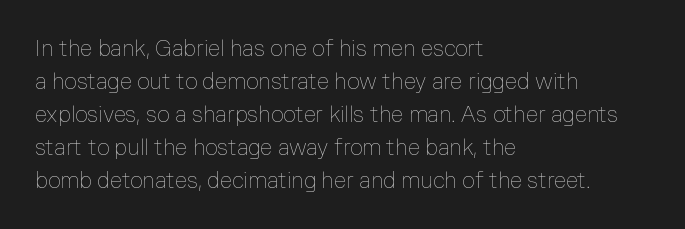
The image shows 22 px text type, upright; set left-aligned, normal line spacing (1.5x), normal letter spacing, not underlined.
